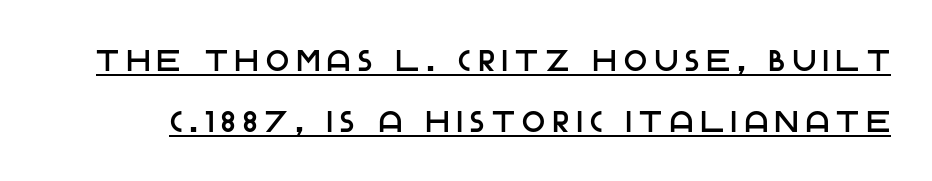
Interline gaps are noticeably wide in this sample. Ordinary non-slanted type is in use. Between one letter and the next there's a generous, obvious gap. Notice how a bar underscores the lettering throughout.
